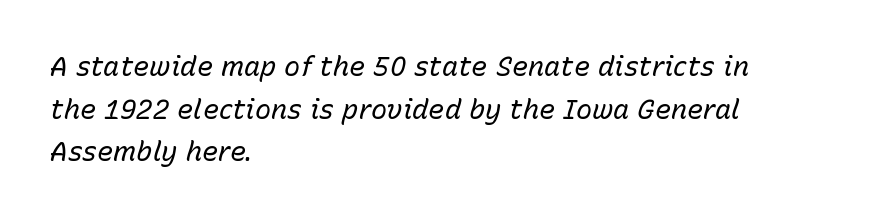
The image shows 27 px text type, italic (leaning right); set left-aligned, normal line spacing (1.58x), normal letter spacing, not underlined.
